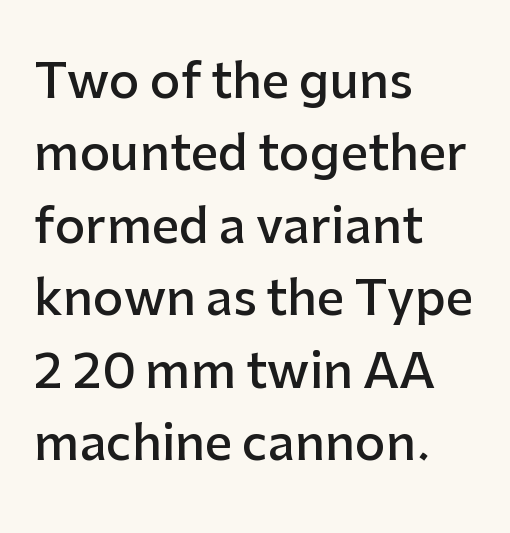
{"serif": "no", "italic": "no", "bold": "semi", "weight": "semibold", "width": "normal", "stroke_contrast": "low", "x_height": "medium", "monospaced": "no", "underline": "no", "align": "left", "line_spacing": "normal", "line_spacing_ratio": 1.51, "letter_spacing": "normal", "letter_spacing_em": 0.0, "glyph_px": 48}
